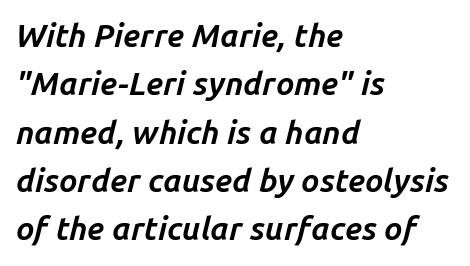
Q: Is the text bold? A: Yes.
Q: Is the text italic (slanted)? A: Yes, it leans right by about 14 degrees.
Q: Is the text underlined? A: No.
Q: How is the paragraph aligned? A: Left-aligned.
Q: Is the spacing between letters normal or unusually wide? A: Normal.
Q: Is the spacing between lines tight, normal or loose? A: Normal.
Q: Width (condensed, normal, or wide)? A: Normal.
Q: Stroke contrast? A: Low.
Q: x-height? A: Medium.
Q: Monospaced? A: No.
